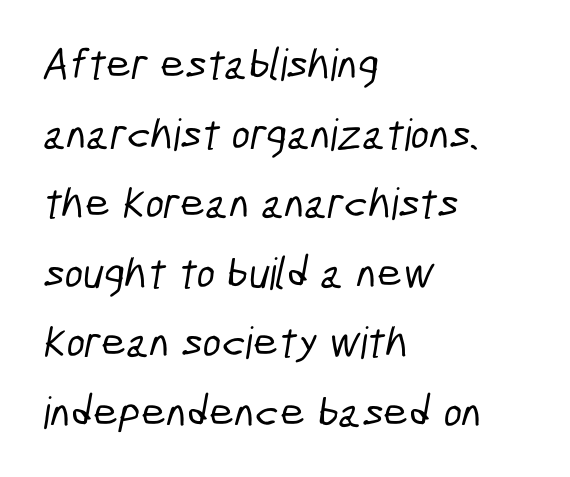
The image shows 44 px condensed sans-serif type; set left-aligned, normal line spacing (1.58x), normal letter spacing, not underlined; low stroke contrast and a medium x-height.
